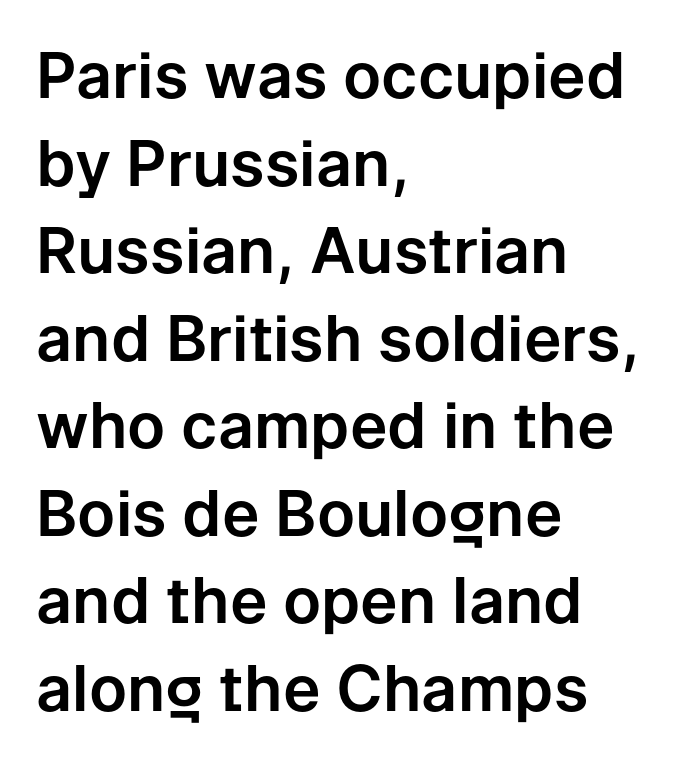
The image shows 63 px sans-serif type, upright; set left-aligned, normal line spacing (1.39x), normal letter spacing, not underlined; low stroke contrast and a medium x-height.
